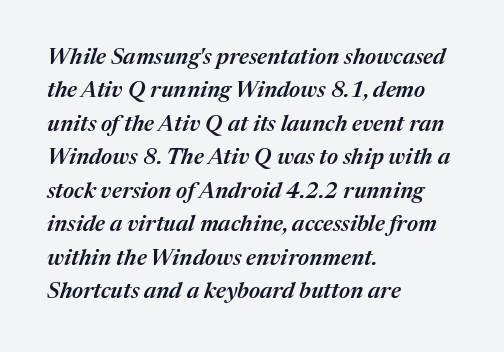
{"italic": "yes", "lean": "right", "slant_degrees": 17, "bold": "semi", "underline": "no", "align": "left", "line_spacing": "normal", "line_spacing_ratio": 1.52, "letter_spacing": "normal", "letter_spacing_em": 0.0, "glyph_px": 22}
